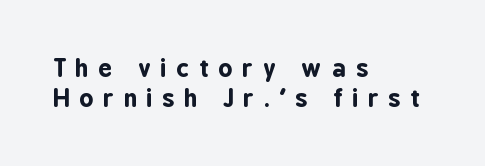
{"italic": "no", "bold": "yes", "underline": "no", "align": "left", "line_spacing_ratio": 1.24, "letter_spacing": "wide", "letter_spacing_em": 0.41, "glyph_px": 24}
